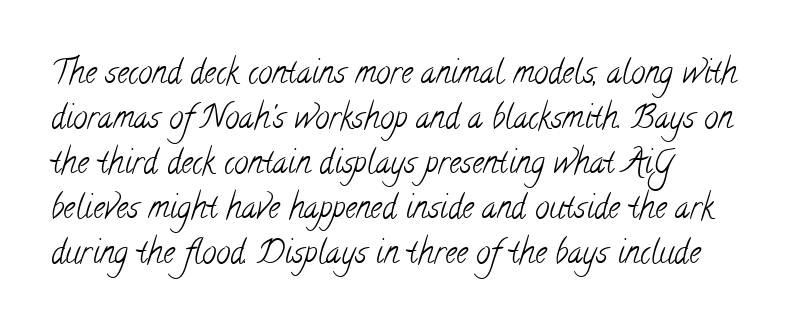
Q: Is the text bold? A: No.
Q: Is the typeface a serif or a sans-serif typeface? A: Serif.
Q: Is the text underlined? A: No.
Q: Is the spacing between letters normal or unusually wide? A: Normal.
Q: Is the spacing between lines tight, normal or loose? A: Normal.
Q: Width (condensed, normal, or wide)? A: Condensed.
Q: Stroke contrast? A: Low.
Q: x-height? A: Small.
Q: Monospaced? A: No.
